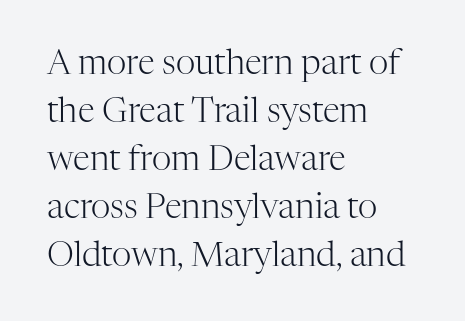
Q: Is the text bold? A: No.
Q: Is the text italic (slanted)? A: No, it is upright.
Q: Is the typeface a serif or a sans-serif typeface? A: Serif.
Q: Is the text underlined? A: No.
Q: How is the paragraph aligned? A: Left-aligned.
Q: Is the spacing between letters normal or unusually wide? A: Normal.
Q: Is the spacing between lines tight, normal or loose? A: Normal.
Q: Width (condensed, normal, or wide)? A: Normal.
Q: Stroke contrast? A: High.
Q: x-height? A: Medium.
Q: Monospaced? A: No.
